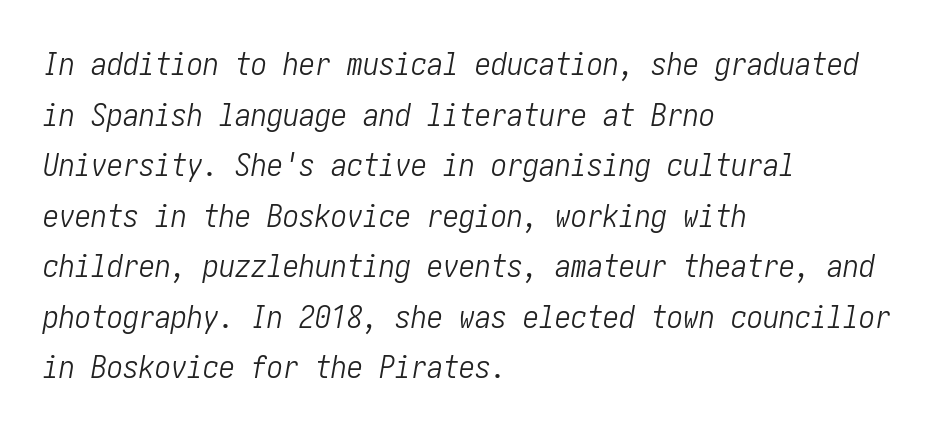
{"italic": "yes", "lean": "right", "slant_degrees": 10, "bold": "no", "weight": "light", "width": "condensed", "stroke_contrast": "low", "x_height": "medium", "underline": "no", "align": "left", "line_spacing": "normal", "line_spacing_ratio": 1.58, "letter_spacing": "normal", "letter_spacing_em": 0.0, "glyph_px": 32}
